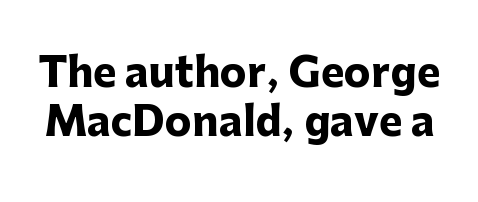
The rendering uses a bold face; every stroke is thick and dark. Spacing between characters is what you'd get straight out of the box. The rendering shows plain stroke endings on the letterforms — a sans-serif design. Quick note: not italic, upright.
